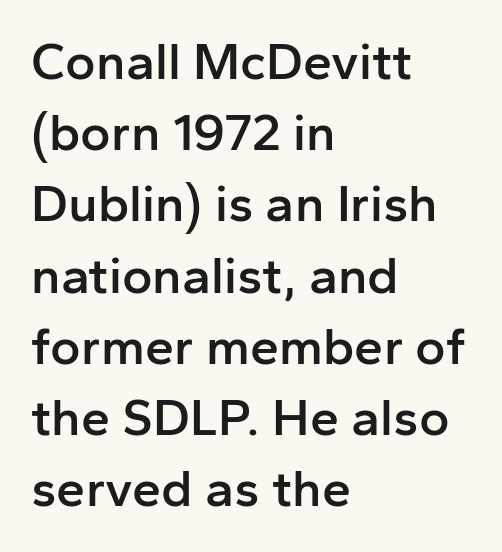
The image shows 52 px semibold sans-serif type, upright; set left-aligned, normal line spacing (1.37x), normal letter spacing, not underlined; low stroke contrast and a medium x-height.
